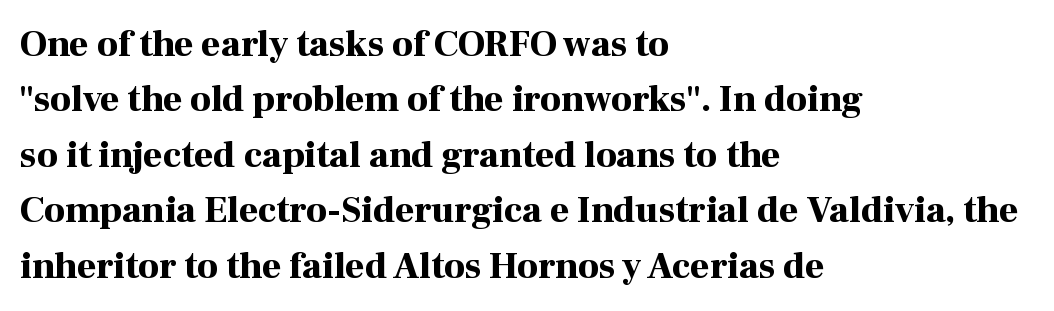
The image shows 37 px bold serif type, upright; set left-aligned, normal line spacing (1.5x), normal letter spacing, not underlined; high stroke contrast and a medium x-height.
